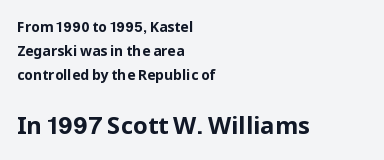
Q: Is the text bold? A: Yes.
Q: Is the text italic (slanted)? A: No, it is upright.
Q: Is the text underlined? A: No.
Q: How is the paragraph aligned? A: Left-aligned.
Q: Is the spacing between letters normal or unusually wide? A: Normal.
Q: Which block of text is set in a larger size, the first (top) or the second (bottom)? A: The second (bottom) one.
